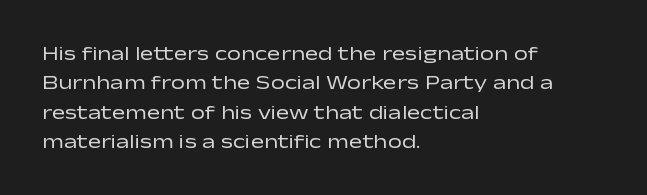
The image shows 20 px text type, upright; set left-aligned, normal line spacing (1.47x), normal letter spacing, not underlined.
